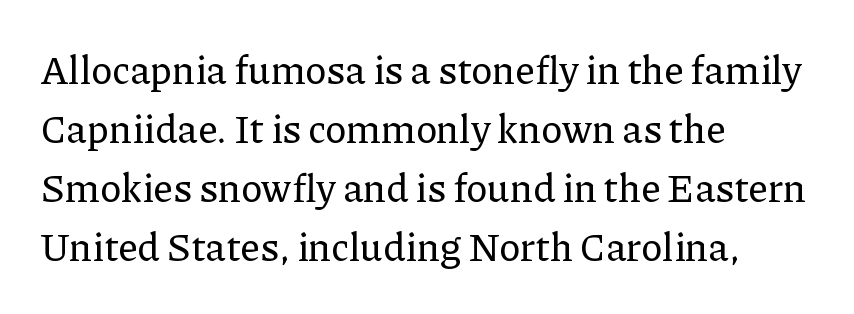
The lettering stays uniformly vertical, giving the passage a roman look. The glyphs are unaccompanied by any horizontal stroke below them. Typographically, this falls in the serif category. Standard letterfit; no display-style spreading of the glyphs.
